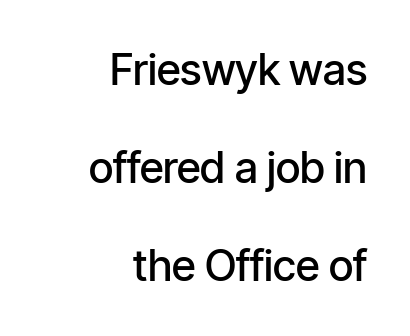
{"serif": "no", "italic": "no", "bold": "semi", "weight": "semibold", "width": "condensed", "stroke_contrast": "low", "x_height": "medium", "monospaced": "no", "underline": "no", "align": "right", "line_spacing": "loose", "line_spacing_ratio": 2.28, "letter_spacing": "normal", "letter_spacing_em": 0.0, "glyph_px": 43}
